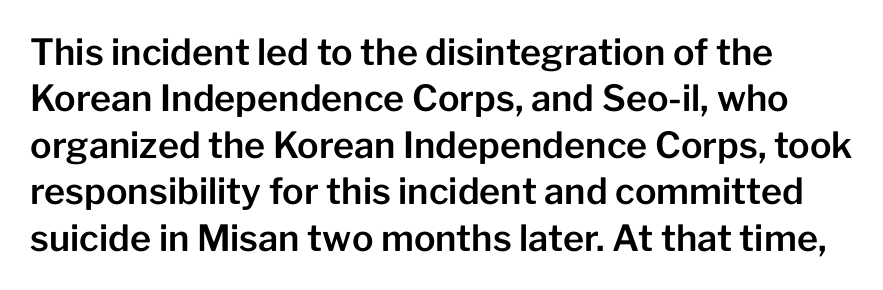
Q: Is the text italic (slanted)? A: No, it is upright.
Q: Is the typeface a serif or a sans-serif typeface? A: Sans-serif.
Q: Is the text underlined? A: No.
Q: Is the spacing between letters normal or unusually wide? A: Normal.
Q: Is the spacing between lines tight, normal or loose? A: Normal.
Q: Width (condensed, normal, or wide)? A: Normal.
Q: Stroke contrast? A: Low.
Q: x-height? A: Medium.
Q: Monospaced? A: No.
